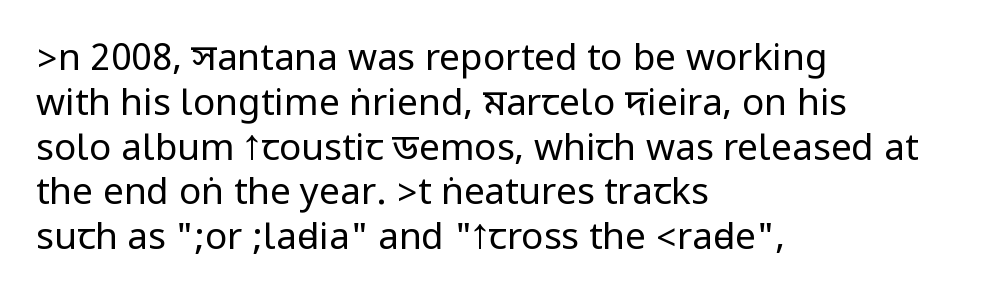
The compositor pushed each line to the left boundary. Glance below the letters and you will spot only blank space. Caption: face not bold, strokes unweighted. In terms of letterform style, serifs are entirely absent.
